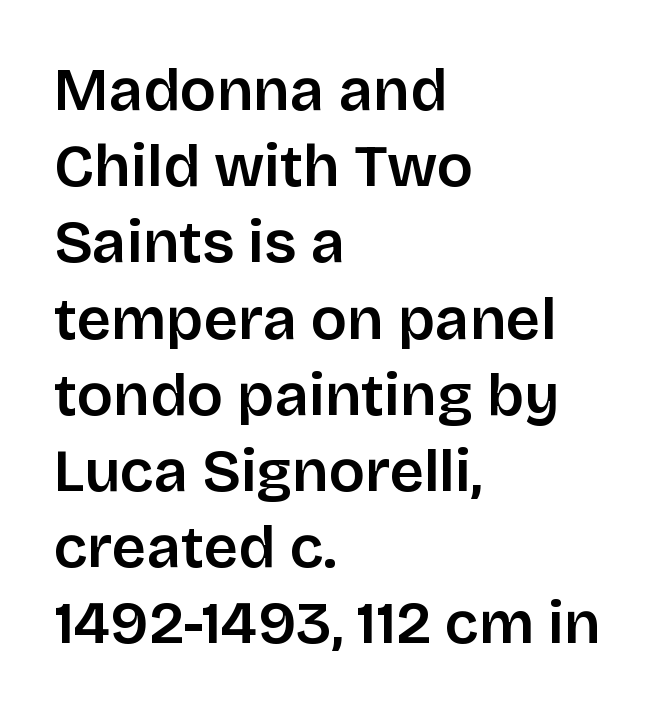
Q: Is the text italic (slanted)? A: No, it is upright.
Q: Is the typeface a serif or a sans-serif typeface? A: Sans-serif.
Q: Is the text underlined? A: No.
Q: How is the paragraph aligned? A: Left-aligned.
Q: Is the spacing between letters normal or unusually wide? A: Normal.
Q: Is the spacing between lines tight, normal or loose? A: Normal.
Q: Width (condensed, normal, or wide)? A: Normal.
Q: Stroke contrast? A: Low.
Q: x-height? A: Large.
Q: Monospaced? A: No.
